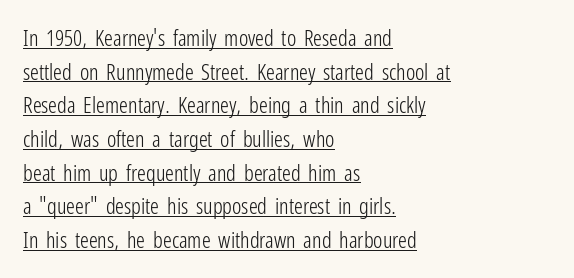
The image shows 22 px text type, upright; set left-aligned, normal line spacing (1.53x), normal letter spacing, underlined.
